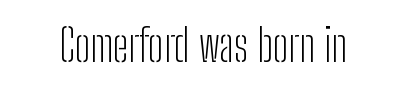
The passage shown has conventional tracking throughout. If you drew a line through each stem, it would be perfectly vertical. Weight: not bold — regular or lighter. Typographically, this falls in the sans-serif category. Underline: absent.
